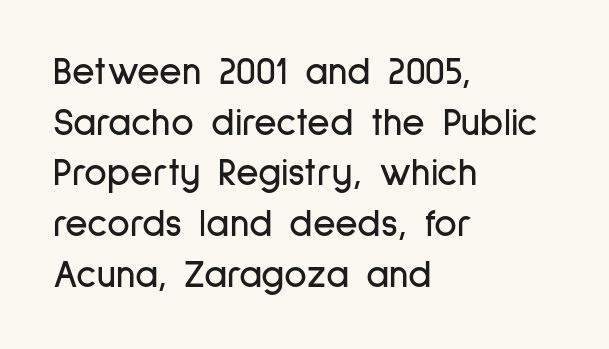
Q: Is the text italic (slanted)? A: No, it is upright.
Q: Is the typeface a serif or a sans-serif typeface? A: Sans-serif.
Q: Is the text underlined? A: No.
Q: How is the paragraph aligned? A: Left-aligned.
Q: Is the spacing between letters normal or unusually wide? A: Normal.
Q: Is the spacing between lines tight, normal or loose? A: Normal.
Q: Width (condensed, normal, or wide)? A: Condensed.
Q: Stroke contrast? A: Low.
Q: x-height? A: Medium.
Q: Monospaced? A: No.
